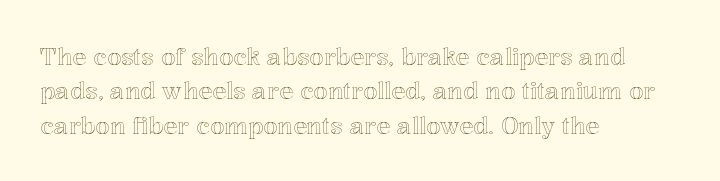
The image shows 23 px text type, upright; set left-aligned, normal line spacing (1.5x), normal letter spacing, not underlined.
